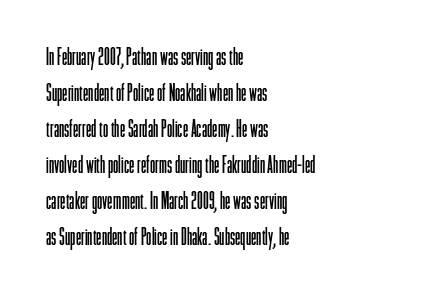
There is no visible air inserted between adjacent glyphs. The rendering anchors every line to the left-hand side. Counters stay open thanks to moderate or lighter strokes. Is there much room between lines? A standard amount, neither cramped nor airy. Type without underlining.
